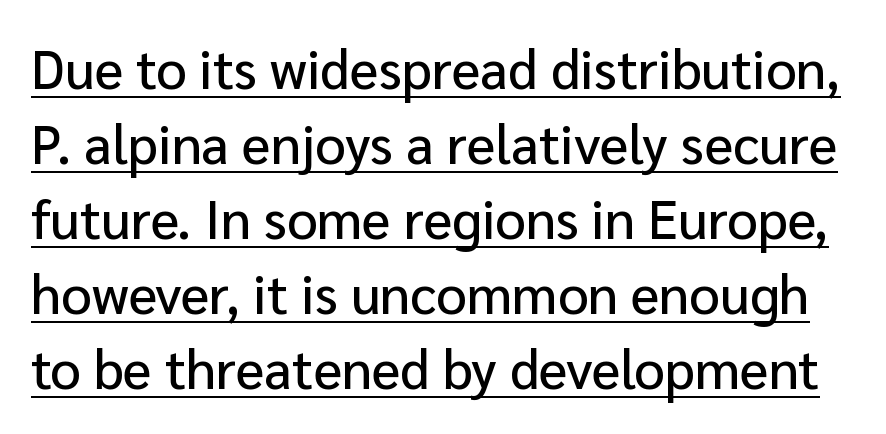
Q: Is the text italic (slanted)? A: No, it is upright.
Q: Is the typeface a serif or a sans-serif typeface? A: Sans-serif.
Q: Is the text underlined? A: Yes.
Q: Is the spacing between letters normal or unusually wide? A: Normal.
Q: Is the spacing between lines tight, normal or loose? A: Normal.
Q: Width (condensed, normal, or wide)? A: Normal.
Q: Stroke contrast? A: Low.
Q: x-height? A: Medium.
Q: Monospaced? A: No.
